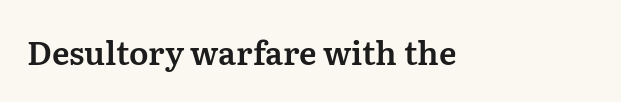
This sample has the flowing, uneven cadence of proportional lettering. Words appear dense and cohesive because spacing is normal. Tall strokes in this sample are plumb rather than angled. Any mark beneath the type? The region is blank. Typographically, this falls in the serif category.
